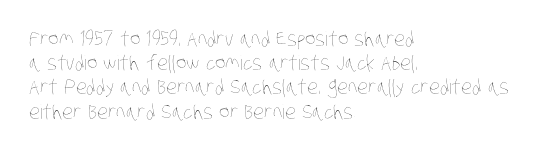
Q: Is the text bold? A: No.
Q: Is the text underlined? A: No.
Q: How is the paragraph aligned? A: Left-aligned.
Q: Is the spacing between letters normal or unusually wide? A: Normal.
